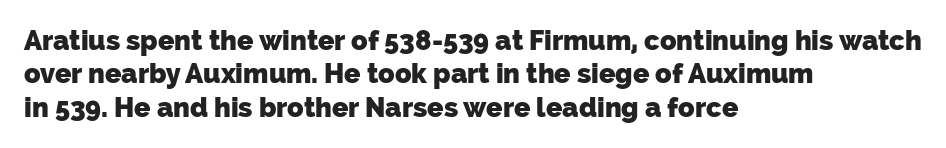
No word sits above an underline. This sample uses plain, unmodified letter spacing. This rendering uses left alignment, leaving the right contour irregular. These lines carry a lot of weight — the face is fully bold.
